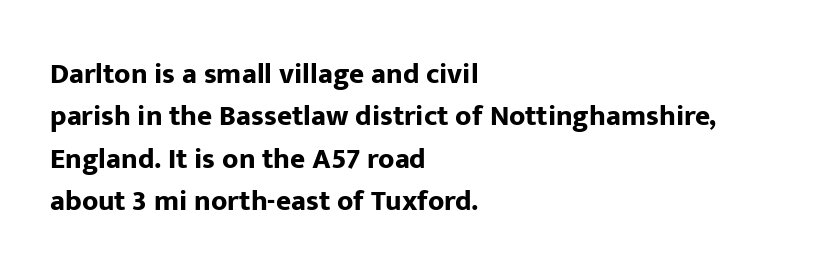
{"serif": "no", "italic": "no", "bold": "yes", "weight": "bold", "width": "normal", "stroke_contrast": "low", "x_height": "medium", "monospaced": "no", "underline": "no", "align": "left", "line_spacing": "normal", "line_spacing_ratio": 1.46, "letter_spacing": "normal", "letter_spacing_em": 0.0, "glyph_px": 29}
